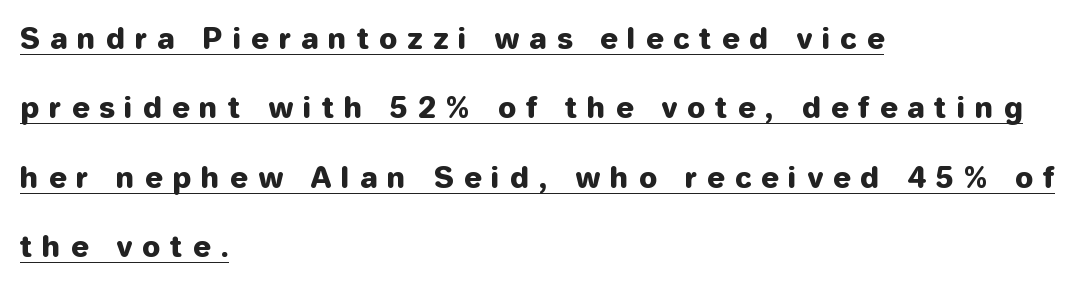
{"serif": "no", "italic": "no", "width": "normal", "stroke_contrast": "low", "x_height": "medium", "monospaced": "no", "underline": "yes", "align": "left", "line_spacing": "loose", "line_spacing_ratio": 2.39, "letter_spacing": "wide", "letter_spacing_em": 0.36, "glyph_px": 29}
